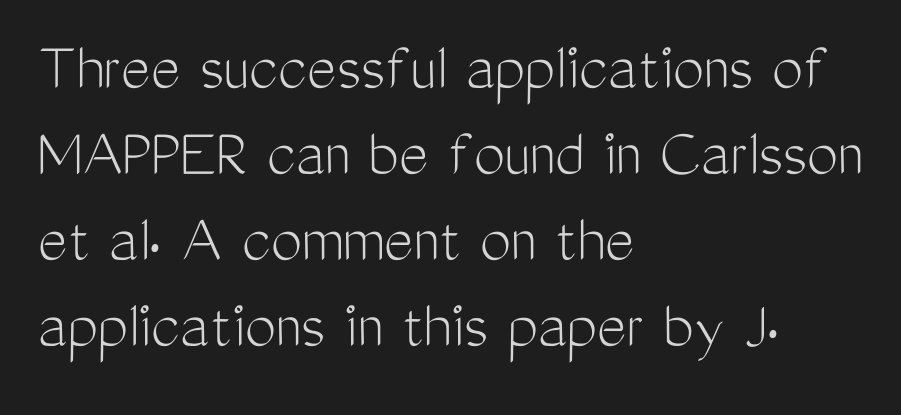
{"serif": "no", "italic": "no", "bold": "no", "weight": "light", "width": "condensed", "stroke_contrast": "medium", "x_height": "medium", "monospaced": "no", "underline": "no", "align": "left", "line_spacing_ratio": 1.23, "letter_spacing": "normal", "letter_spacing_em": 0.0, "glyph_px": 70}
